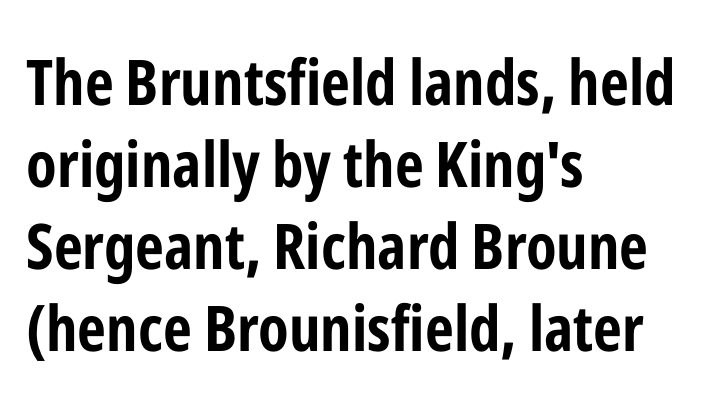
The face used here is rendered with its standard letterfit. A roman cut, with each character standing at attention. Each line starts at the same left margin while the right side varies. You can tell from the bare stems that sans-serif type was used. Heavy-handed strokes throughout: this text is bold. Proportional: the letters do not fall into vertical columns.
